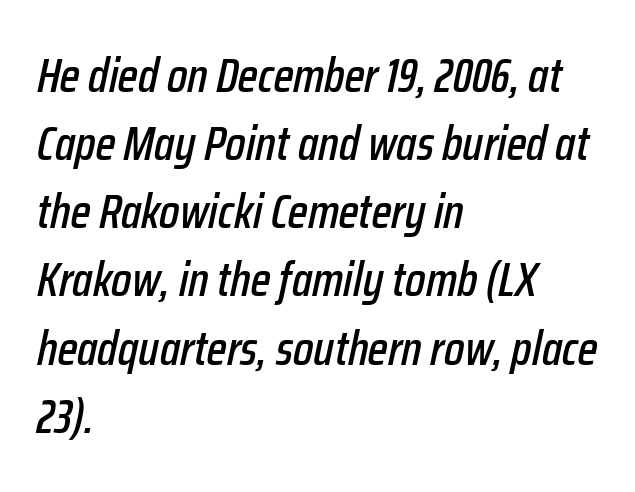
{"italic": "yes", "lean": "right", "slant_degrees": 12, "width": "condensed", "stroke_contrast": "low", "x_height": "medium", "monospaced": "no", "underline": "no", "align": "left", "line_spacing": "normal", "line_spacing_ratio": 1.42, "letter_spacing": "normal", "letter_spacing_em": 0.0, "glyph_px": 48}
